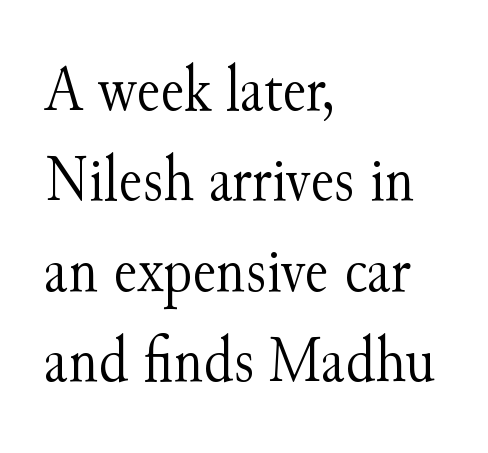
Q: Is the text bold? A: No.
Q: Is the text italic (slanted)? A: No, it is upright.
Q: Is the typeface a serif or a sans-serif typeface? A: Serif.
Q: Is the text underlined? A: No.
Q: How is the paragraph aligned? A: Left-aligned.
Q: Is the spacing between letters normal or unusually wide? A: Normal.
Q: Is the spacing between lines tight, normal or loose? A: Normal.
Q: Width (condensed, normal, or wide)? A: Normal.
Q: Stroke contrast? A: Medium.
Q: x-height? A: Small.
Q: Monospaced? A: No.
